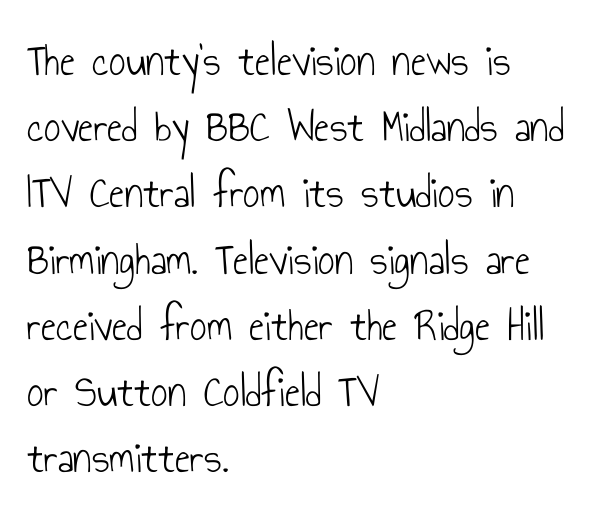
Q: Is the text bold? A: No.
Q: Is the text italic (slanted)? A: No, it is upright.
Q: Is the typeface a serif or a sans-serif typeface? A: Sans-serif.
Q: Is the text underlined? A: No.
Q: How is the paragraph aligned? A: Left-aligned.
Q: Is the spacing between letters normal or unusually wide? A: Normal.
Q: Is the spacing between lines tight, normal or loose? A: Normal.
Q: Width (condensed, normal, or wide)? A: Condensed.
Q: Stroke contrast? A: Low.
Q: x-height? A: Small.
Q: Monospaced? A: No.
